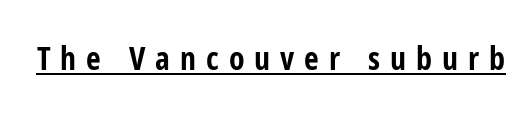
The image shows 32 px bold, condensed sans-serif type, upright; set unusually wide letter spacing (+0.31 em), underlined; low stroke contrast and a medium x-height.
